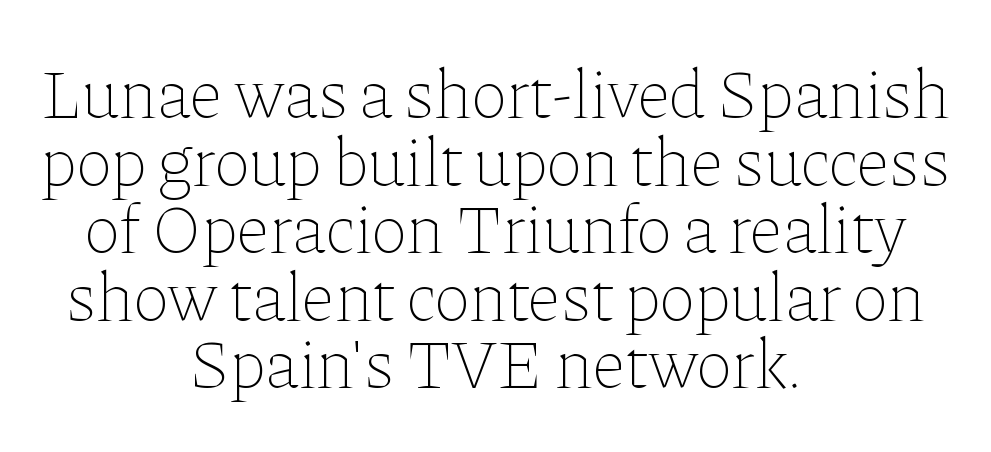
{"italic": "no", "bold": "no", "weight": "thin", "width": "normal", "stroke_contrast": "low", "x_height": "medium", "monospaced": "no", "underline": "no", "align": "center", "line_spacing": "tight", "line_spacing_ratio": 0.98, "letter_spacing": "normal", "letter_spacing_em": 0.0, "glyph_px": 69}
